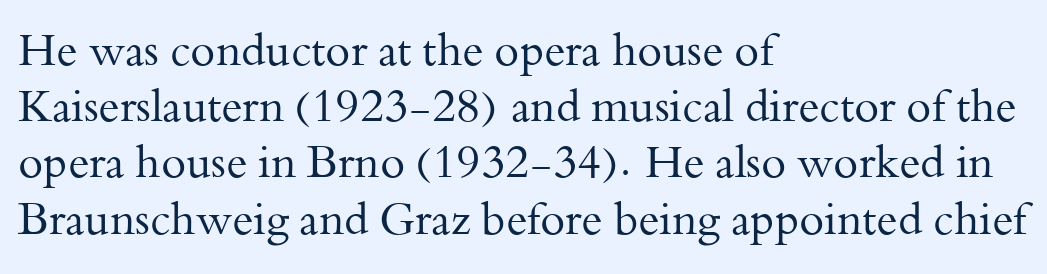
The image shows 45 px regular-weight serif type, upright; set left-aligned, normal line spacing (1.25x), normal letter spacing, not underlined; medium stroke contrast and a small x-height.
